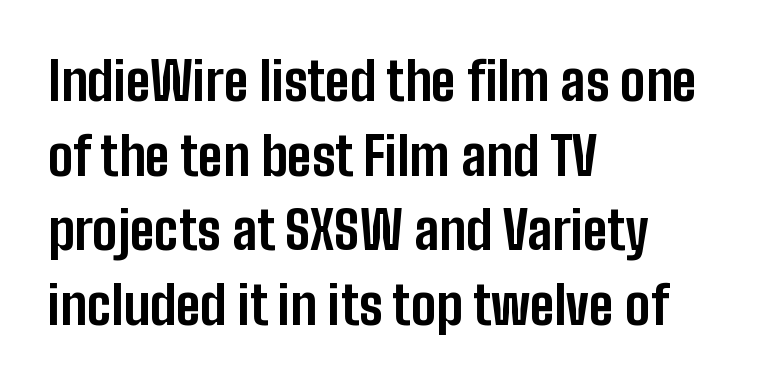
Letter spacing: default. Is this a fixed-width face? No — the glyphs have proportional, varying widths. Students, this is bold: see how much ink each stroke carries. The glyphs are unaccompanied by any horizontal stroke below them.
